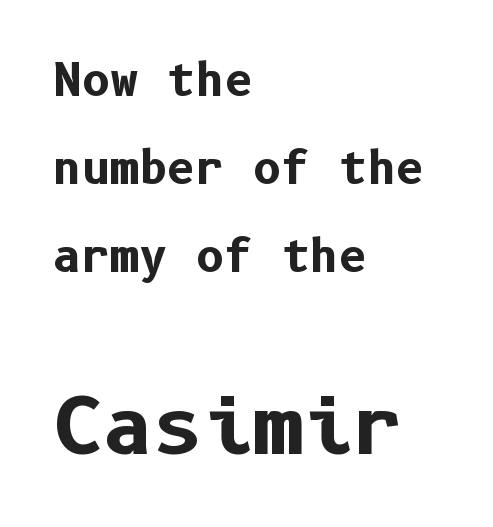
The image shows 77 px bold sans-serif type, upright; set left-aligned, loose line spacing (2.0x), normal letter spacing, not underlined; the second (bottom) block is 1.75x larger; low stroke contrast and a medium x-height.
